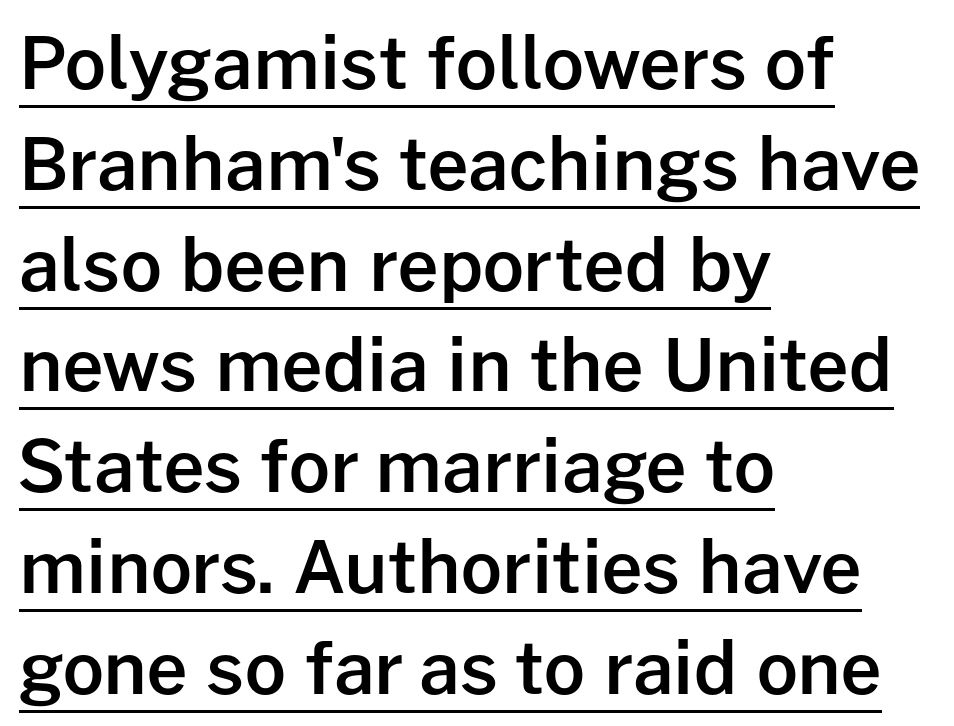
Moderately thickened strokes mark this as semibold type. Do the characters align in a grid? No, the font is proportional. Quick note: underline on. The passage is arranged the way most books set body copy — flush left. Is this a sans? Yes — the strokes have no serifs.
